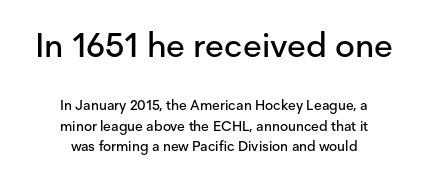
{"serif": "no", "italic": "no", "width": "normal", "stroke_contrast": "low", "x_height": "medium", "monospaced": "no", "underline": "no", "align": "center", "line_spacing": "normal", "line_spacing_ratio": 1.45, "letter_spacing": "normal", "letter_spacing_em": 0.0, "larger_block": "first", "size_ratio": 2.43, "glyph_px": 34}
